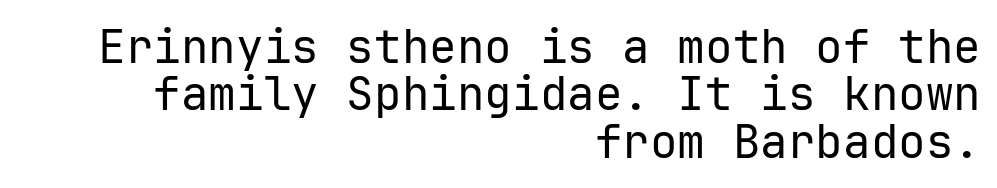
The baseline area is clear. This sample uses plain, unmodified letter spacing. Characters remain perfectly vertical along every line. Letterform terminals end flat and unadorned throughout the passage. Notice how the passage keeps a crisp vertical edge on the right only. The strokes carry an ordinary text weight at most.
